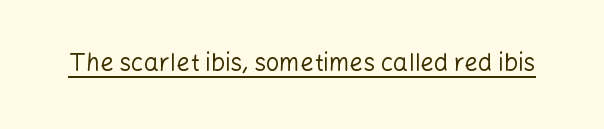
Underlined type. When letters stand straight like this, we call the style roman or upright. The line texture is even and compact thanks to regular tracking. The strokes carry an ordinary text weight at most.
